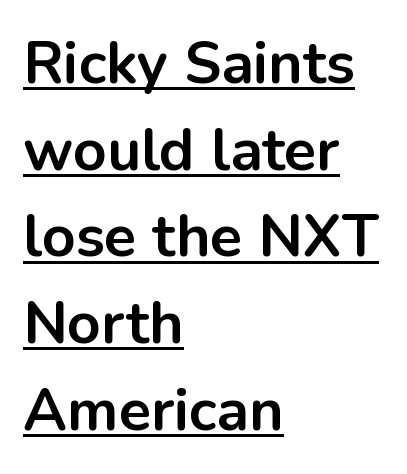
The specimen reads as upright at a glance. Does the copy run flush right? No — it runs flush left. Glance below the letters and you will spot a drawn line. This rendering leaves character spacing at its baseline value. Compared with typical paragraphs, the rows here are spaced about the same. On the weight axis this lands at bold, roughly 700.
